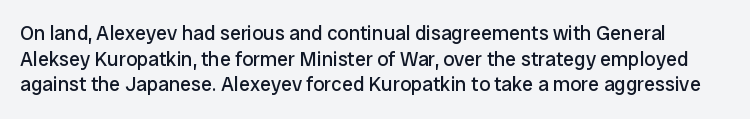
{"italic": "no", "bold": "no", "underline": "no", "line_spacing": "normal", "line_spacing_ratio": 1.28, "letter_spacing": "normal", "letter_spacing_em": 0.0, "glyph_px": 20}
